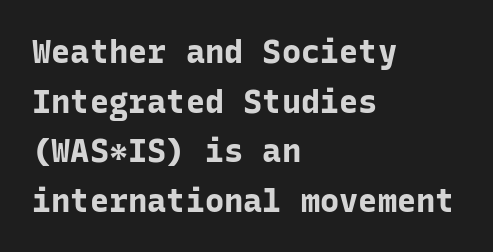
{"serif": "no", "italic": "no", "bold": "yes", "weight": "bold", "width": "normal", "stroke_contrast": "low", "x_height": "medium", "monospaced": "yes", "underline": "no", "align": "left", "line_spacing": "normal", "line_spacing_ratio": 1.55, "letter_spacing": "normal", "letter_spacing_em": 0.0, "glyph_px": 32}
